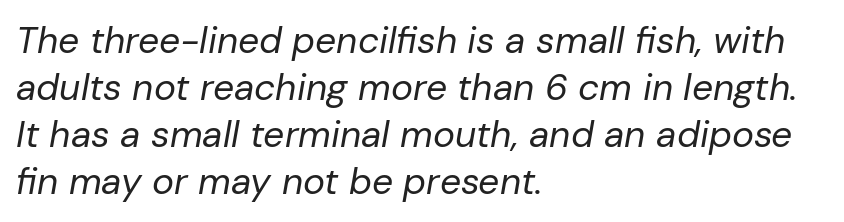
Characters follow at the spacing the type designer built in. Stem width sits at or under what a default text font uses. Yep, that's italic — everything's leaning. Line spacing here is normal. Character widths vary here, with narrow letters taking less room than wide ones.
